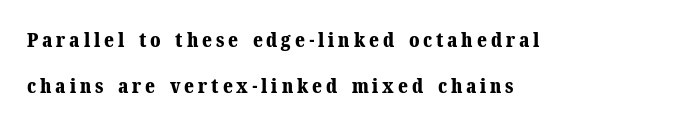
{"italic": "no", "bold": "yes", "underline": "no", "align": "left", "line_spacing": "loose", "line_spacing_ratio": 2.29, "glyph_px": 20}
